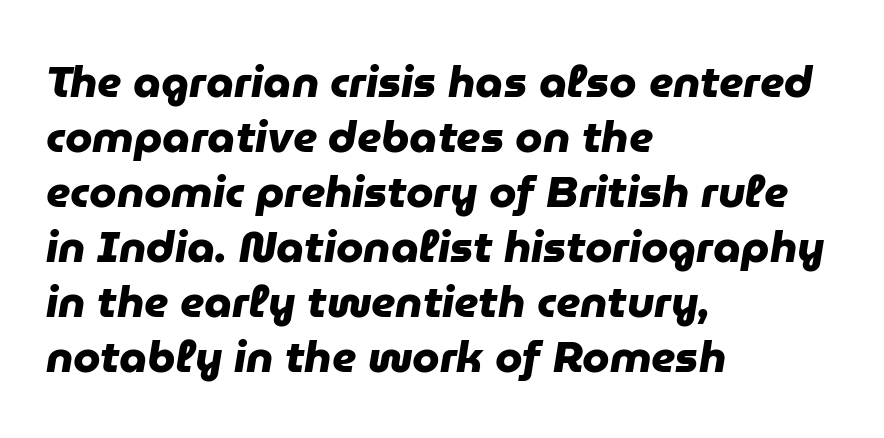
{"serif": "no", "bold": "yes", "weight": "heavy", "width": "normal", "stroke_contrast": "low", "x_height": "medium", "monospaced": "no", "underline": "no", "align": "left", "line_spacing": "normal", "line_spacing_ratio": 1.25, "letter_spacing": "normal", "letter_spacing_em": 0.0, "glyph_px": 44}
